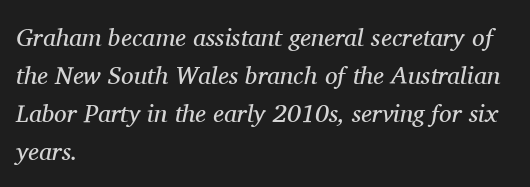
The image shows 25 px text type, italic (leaning right); set left-aligned, normal line spacing (1.52x), normal letter spacing, not underlined.
